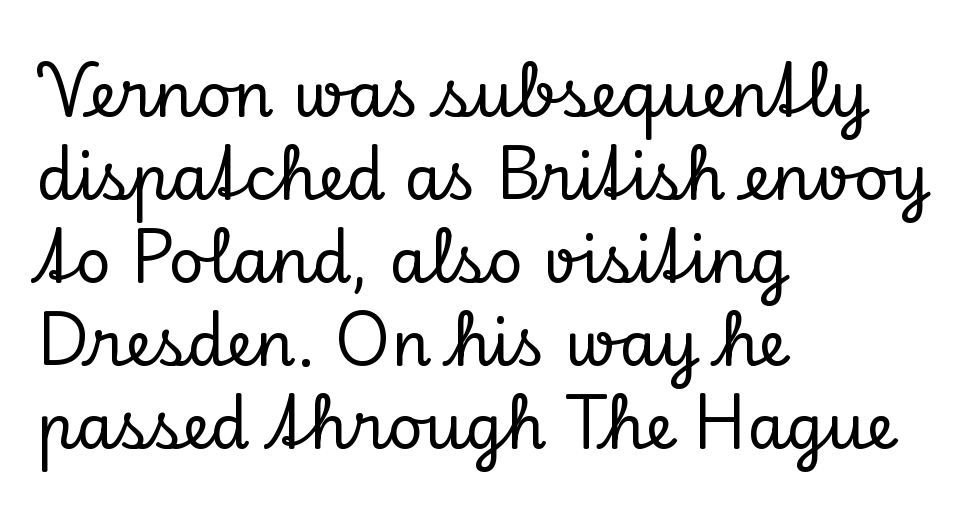
Q: Is the text italic (slanted)? A: No, it is upright.
Q: Is the text underlined? A: No.
Q: How is the paragraph aligned? A: Left-aligned.
Q: Is the spacing between letters normal or unusually wide? A: Normal.
Q: Is the spacing between lines tight, normal or loose? A: Normal.
Q: Width (condensed, normal, or wide)? A: Normal.
Q: Stroke contrast? A: Low.
Q: x-height? A: Small.
Q: Monospaced? A: No.
